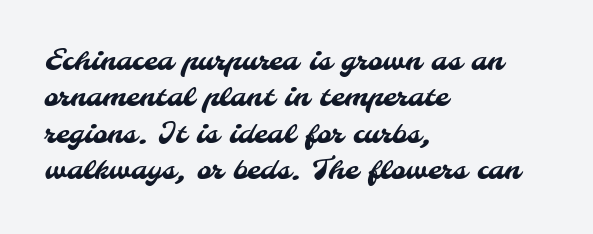
Q: Is the typeface a serif or a sans-serif typeface? A: Sans-serif.
Q: Is the text underlined? A: No.
Q: How is the paragraph aligned? A: Left-aligned.
Q: Is the spacing between letters normal or unusually wide? A: Normal.
Q: Is the spacing between lines tight, normal or loose? A: Normal.
Q: Width (condensed, normal, or wide)? A: Normal.
Q: Stroke contrast? A: Medium.
Q: x-height? A: Small.
Q: Monospaced? A: No.
